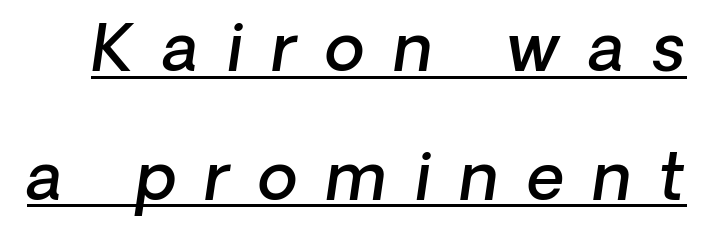
How heavy is the stroke? Medium-heavy — a semibold, shy of bold. Regarding leading, the lines here are spaced well apart. Style check: oblique. The face used here appears with an underline applied. Proportional: the letters do not fall into vertical columns.
